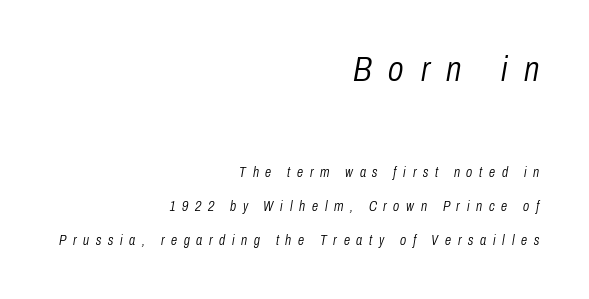
{"italic": "yes", "lean": "right", "slant_degrees": 10, "bold": "no", "weight": "light", "width": "condensed", "stroke_contrast": "low", "x_height": "medium", "monospaced": "no", "underline": "no", "align": "right", "line_spacing": "loose", "line_spacing_ratio": 2.45, "letter_spacing": "wide", "letter_spacing_em": 0.48, "larger_block": "first", "size_ratio": 2.5, "glyph_px": 35}
